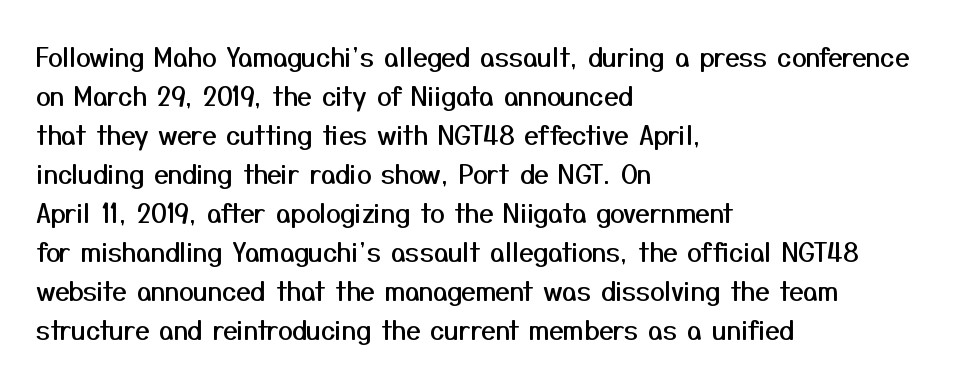
The compositor pushed each line to the left boundary. Every stem runs plumb, perpendicular to the baseline. This sample keeps an unexceptional amount of space between lines. Here the glyphs are tracked normally, forming tight word shapes. Descender tails drop into unmarked territory.
